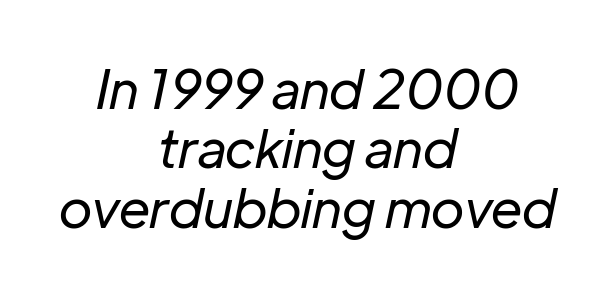
{"italic": "yes", "lean": "right", "slant_degrees": 12, "bold": "no", "weight": "regular", "width": "normal", "stroke_contrast": "low", "x_height": "medium", "monospaced": "no", "underline": "no", "align": "center", "line_spacing": "tight", "line_spacing_ratio": 1.12, "letter_spacing": "normal", "letter_spacing_em": 0.0, "glyph_px": 53}
